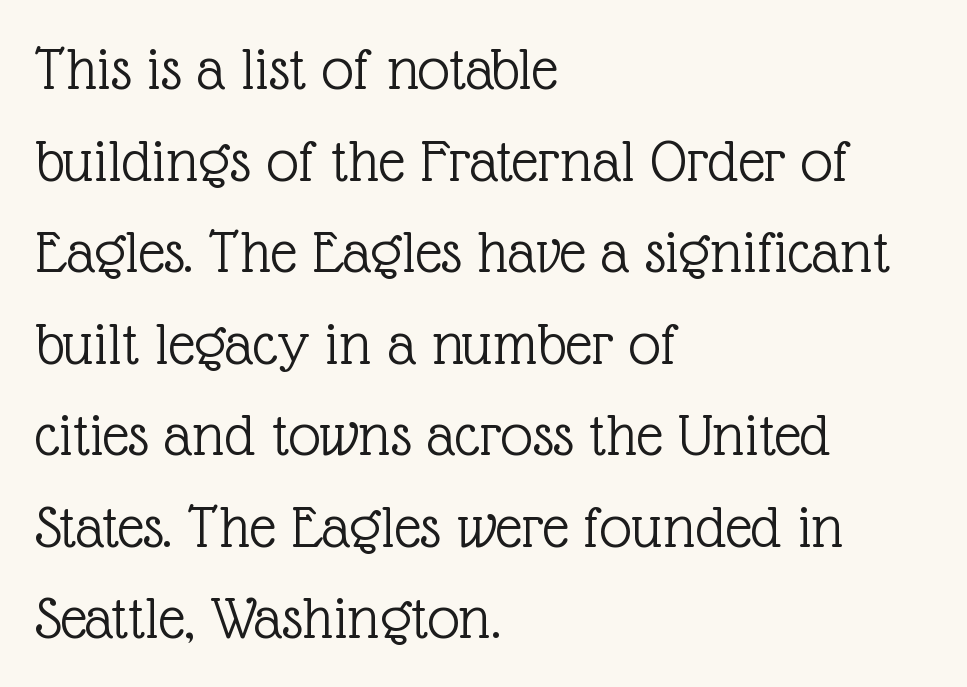
Q: Is the text bold? A: No.
Q: Is the text italic (slanted)? A: No, it is upright.
Q: Is the typeface a serif or a sans-serif typeface? A: Serif.
Q: Is the text underlined? A: No.
Q: How is the paragraph aligned? A: Left-aligned.
Q: Is the spacing between letters normal or unusually wide? A: Normal.
Q: Is the spacing between lines tight, normal or loose? A: Normal.
Q: Width (condensed, normal, or wide)? A: Normal.
Q: x-height? A: Medium.
Q: Monospaced? A: No.
